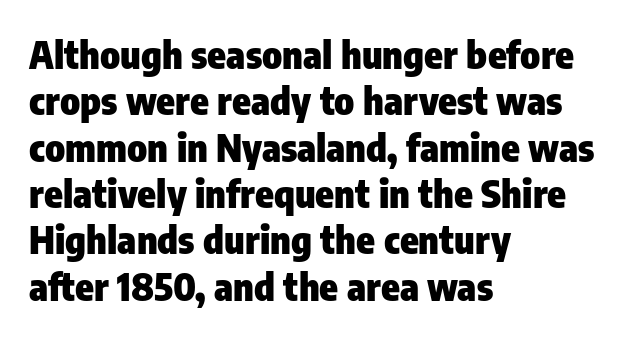
The image shows 38 px heavy, condensed sans-serif type, upright; set left-aligned, line spacing 1.22x, normal letter spacing, not underlined; low stroke contrast and a medium x-height.
